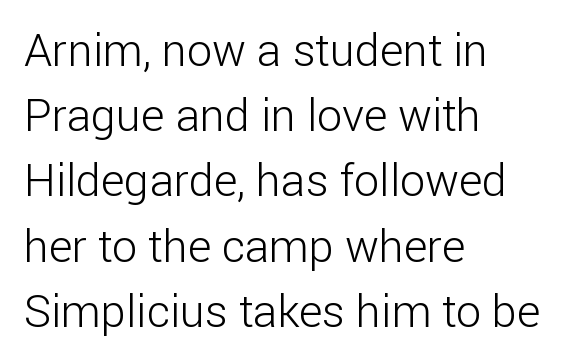
The image shows 45 px light sans-serif type, upright; set left-aligned, normal line spacing (1.45x), normal letter spacing, not underlined; low stroke contrast and a medium x-height.
